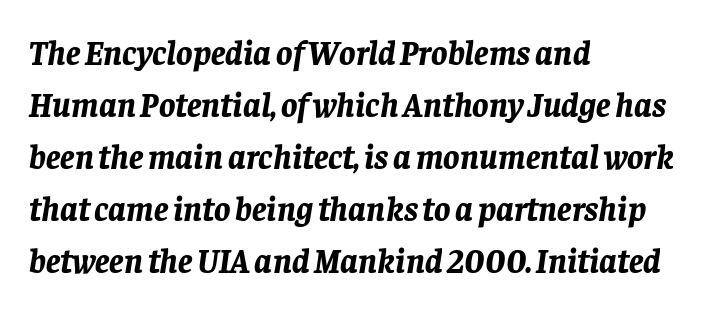
Spacing between characters is what you'd get straight out of the box. Does the leading feel generous? No, just average. The lettering tilts uniformly, giving the passage an italic look. Each glyph is drawn with heavy, bold strokes. Do the characters align in a grid? No, the font is proportional.
